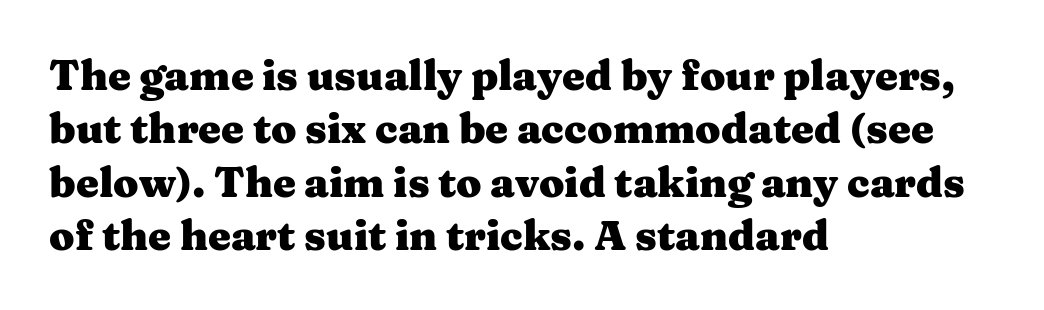
The image shows 41 px heavy, wide serif type, upright; set left-aligned, normal line spacing (1.3x), normal letter spacing, not underlined; medium stroke contrast and a medium x-height.
